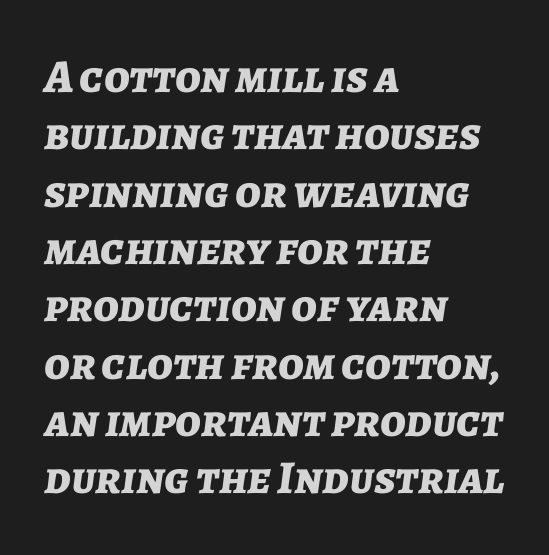
{"italic": "yes", "lean": "right", "slant_degrees": 7, "bold": "yes", "weight": "bold", "width": "normal", "stroke_contrast": "low", "x_height": "medium", "monospaced": "no", "underline": "no", "align": "left", "line_spacing_ratio": 1.22, "letter_spacing": "normal", "letter_spacing_em": 0.0, "glyph_px": 47}
